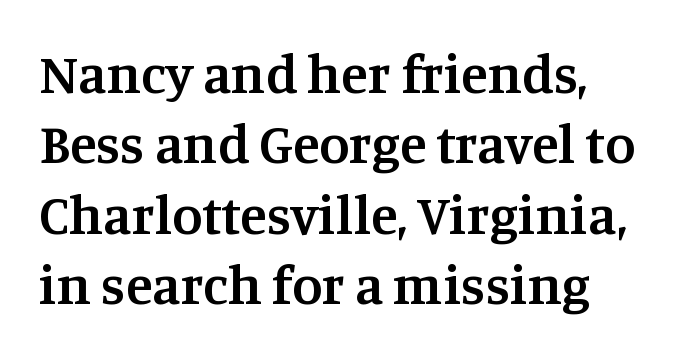
Q: Is the text bold? A: Semi-bold.
Q: Is the text italic (slanted)? A: No, it is upright.
Q: Is the typeface a serif or a sans-serif typeface? A: Serif.
Q: Is the text underlined? A: No.
Q: Is the spacing between letters normal or unusually wide? A: Normal.
Q: Is the spacing between lines tight, normal or loose? A: Normal.
Q: Width (condensed, normal, or wide)? A: Normal.
Q: Stroke contrast? A: Medium.
Q: x-height? A: Large.
Q: Monospaced? A: No.
